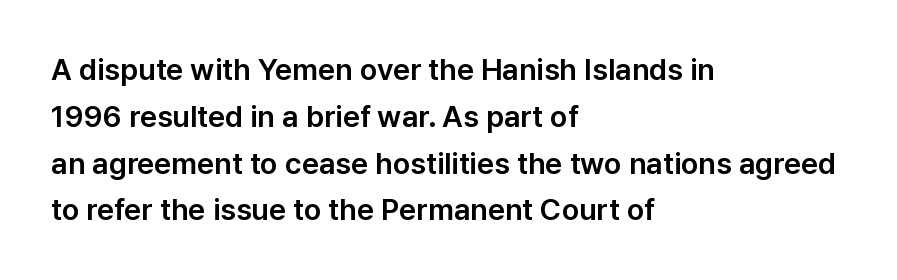
{"serif": "no", "italic": "no", "width": "normal", "stroke_contrast": "low", "x_height": "medium", "monospaced": "no", "underline": "no", "align": "left", "line_spacing": "normal", "line_spacing_ratio": 1.56, "letter_spacing": "normal", "letter_spacing_em": 0.0, "glyph_px": 30}
